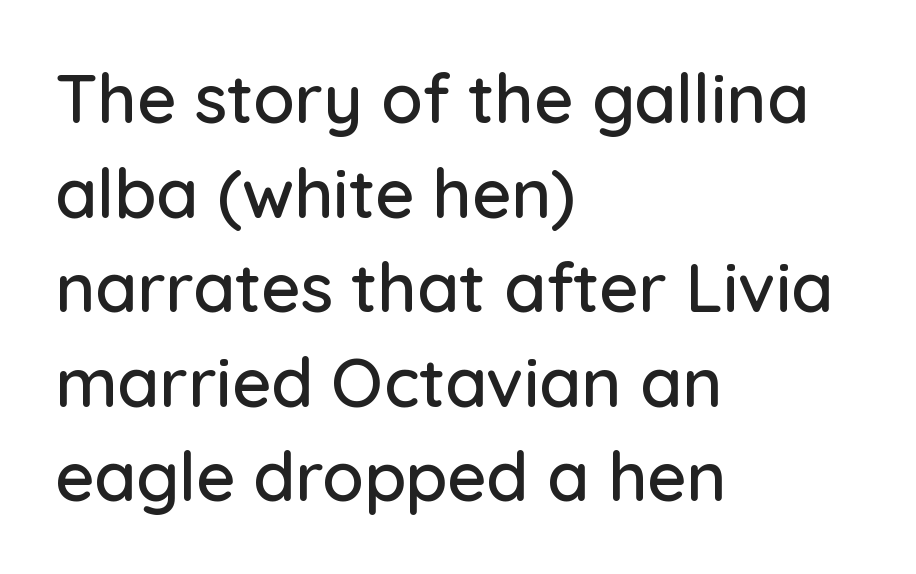
{"serif": "no", "italic": "no", "width": "normal", "stroke_contrast": "low", "x_height": "medium", "monospaced": "no", "underline": "no", "align": "left", "line_spacing": "normal", "line_spacing_ratio": 1.39, "letter_spacing": "normal", "letter_spacing_em": 0.0, "glyph_px": 68}
